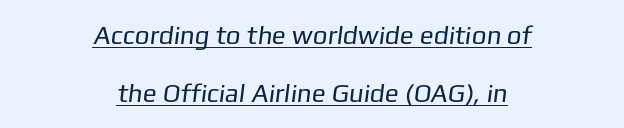
{"bold": "no", "underline": "yes", "align": "center", "line_spacing": "loose", "line_spacing_ratio": 2.24, "letter_spacing": "normal", "letter_spacing_em": 0.0, "glyph_px": 26}
